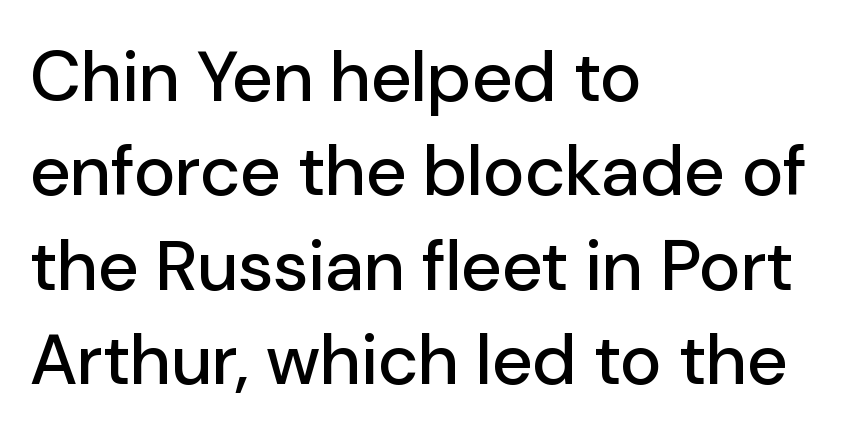
This sample has the flowing, uneven cadence of proportional lettering. Caption: standard tracking, unaltered. Left-aligned paragraph, ragged on the right. In terms of posture, this sample is upright. Reading down the column, the eye jumps a familiar distance to each next line. The glyphs are unaccompanied by any horizontal stroke below them.
